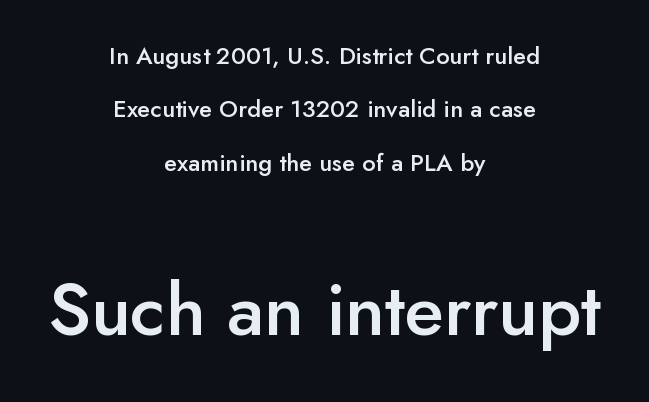
Characters remain perfectly vertical along every line. Caption: multi-line text, centered on the measure. Leading is clearly above the norm, producing a sparse column. Unmarked baselines from the first word to the last.
